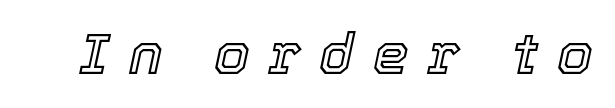
Q: Is the text italic (slanted)? A: Yes, it leans right by about 12 degrees.
Q: Is the text underlined? A: No.
Q: Is the spacing between letters normal or unusually wide? A: Unusually wide.
Q: Width (condensed, normal, or wide)? A: Normal.
Q: x-height? A: Medium.
Q: Monospaced? A: No.
